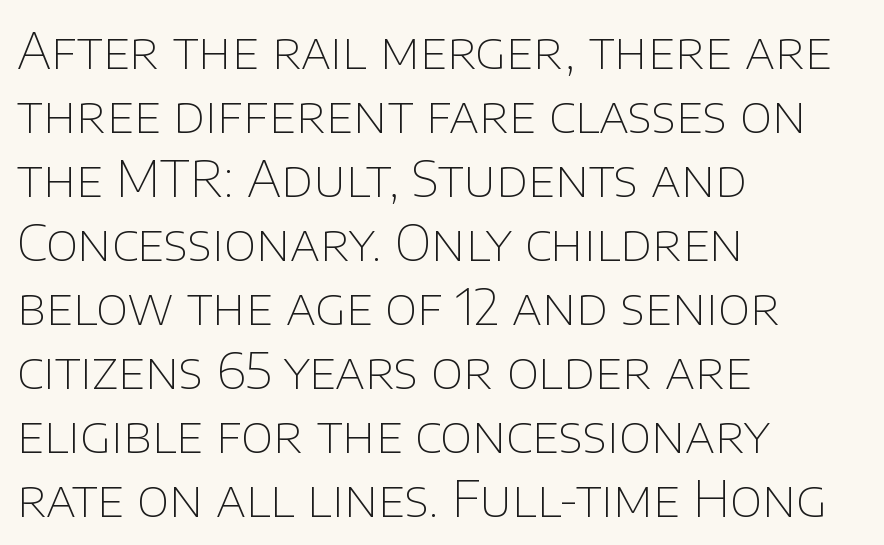
No extra ink here — the face is not bold. The passage shown stacks its lines at a standard gap. Every stem runs plumb, perpendicular to the baseline. The letters advance in unequal steps, a hallmark of proportional type. This rendering uses left alignment, leaving the right contour irregular. The designer went with a sans here, leaving each stem footless.
